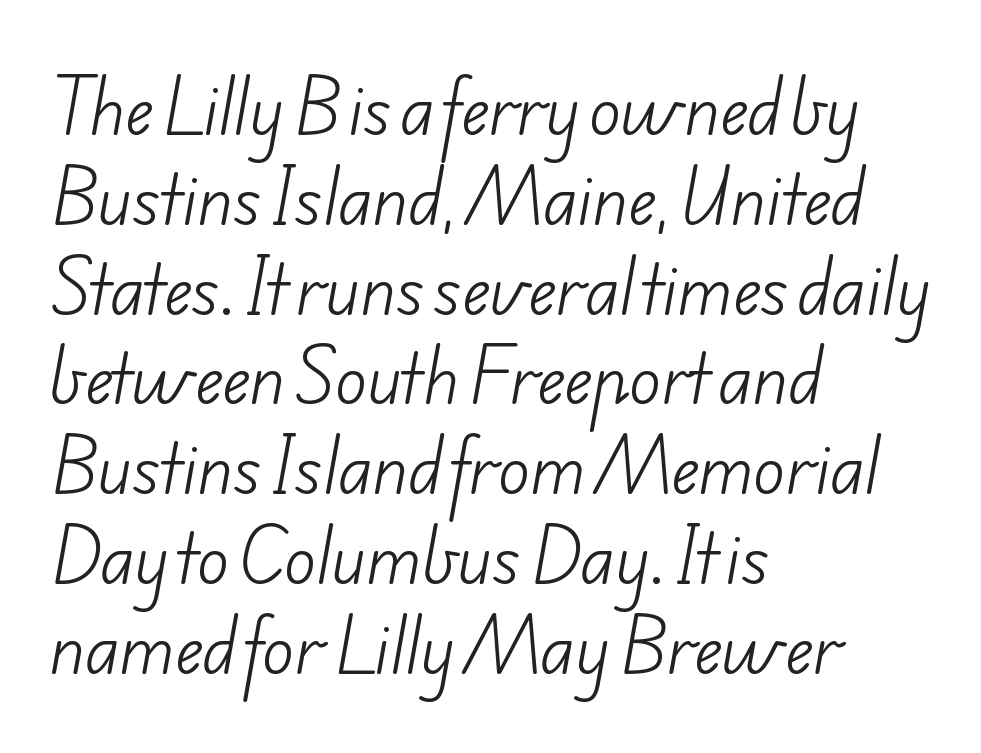
{"serif": "no", "bold": "no", "weight": "light", "width": "normal", "stroke_contrast": "low", "x_height": "small", "monospaced": "no", "underline": "no", "align": "left", "line_spacing": "normal", "line_spacing_ratio": 1.36, "letter_spacing": "normal", "letter_spacing_em": 0.0, "glyph_px": 66}
